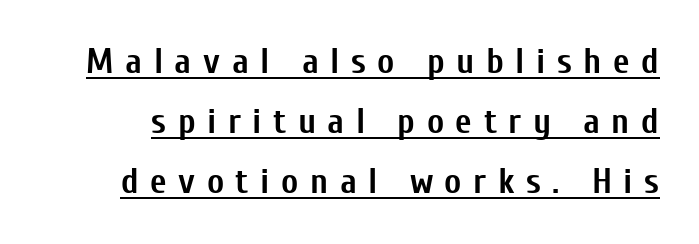
{"serif": "no", "italic": "no", "bold": "yes", "weight": "semibold", "width": "condensed", "stroke_contrast": "low", "x_height": "medium", "monospaced": "no", "underline": "yes", "line_spacing": "normal", "line_spacing_ratio": 1.67, "letter_spacing": "wide", "letter_spacing_em": 0.32, "glyph_px": 36}
